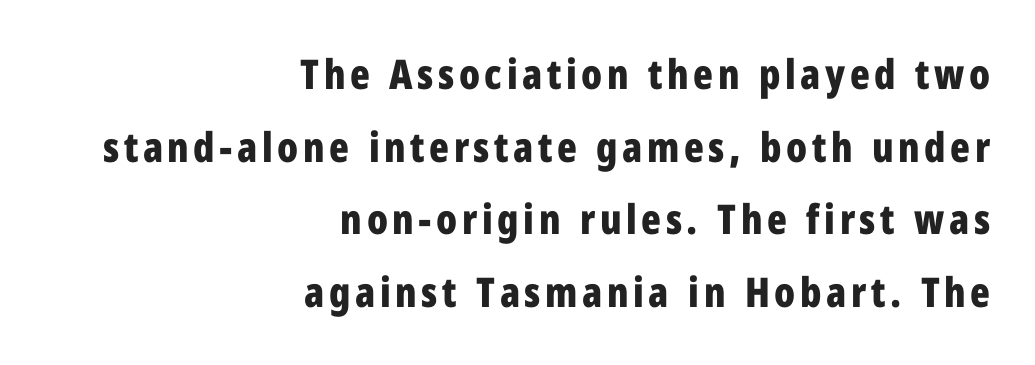
Where is the straight margin? On the right. Examine the stroke ends and you'll find no serifs. Each letter keeps its own natural width here, so spacing adapts to shape. Look at the stroke-to-counter ratio: heavy, a bold. Glance below the letters and you will spot only blank space. A roman cut, with each character standing at attention.
